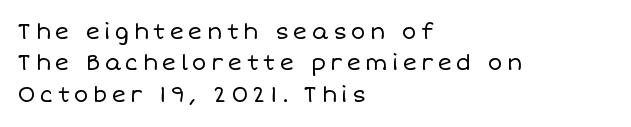
{"italic": "no", "bold": "no", "underline": "no", "align": "left", "line_spacing": "normal", "line_spacing_ratio": 1.43, "glyph_px": 22}
